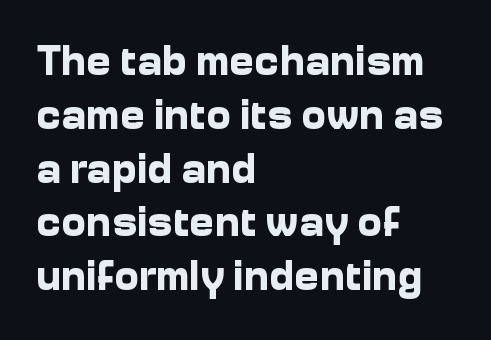
{"serif": "no", "italic": "no", "bold": "yes", "weight": "bold", "width": "normal", "stroke_contrast": "low", "x_height": "medium", "monospaced": "no", "underline": "no", "align": "left", "line_spacing": "normal", "line_spacing_ratio": 1.28, "letter_spacing": "normal", "letter_spacing_em": 0.0, "glyph_px": 42}
